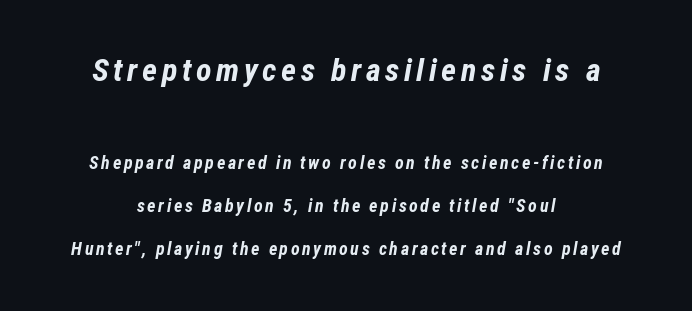
Character widths vary here, with narrow letters taking less room than wide ones. The text block is weighted toward neither margin, spreading evenly from the middle. Heft: maximum for text — a bold. Widely set lines give the paragraph a tall, airy silhouette. Has an underline been added? It has not. Whoever set this made the first block the dominant, larger element.
